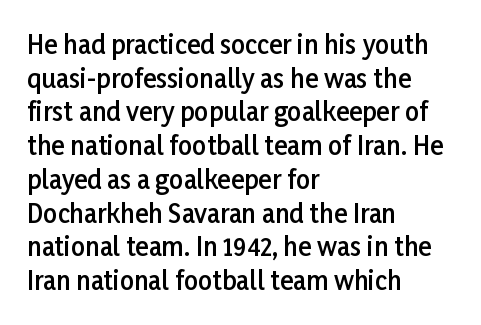
Is there any slant? The stems are plumb. Only glyphs here, with clear space below each row. A fair bit of extra ink — the face is semibold, not bold. Honestly, the row spacing looks completely unremarkable. These lines stack with their left ends in a neat column.
